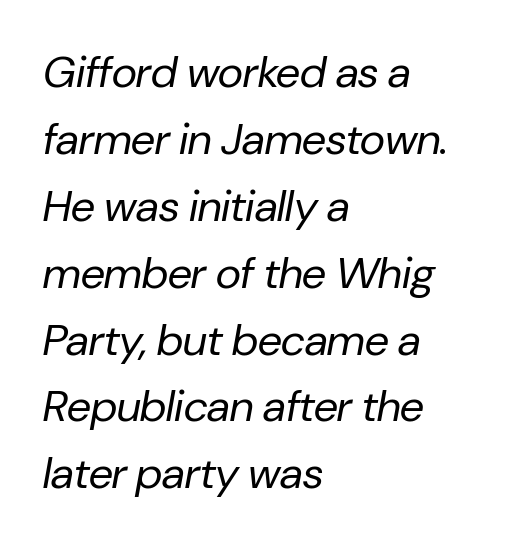
{"italic": "yes", "lean": "right", "slant_degrees": 10, "bold": "no", "weight": "regular", "width": "normal", "stroke_contrast": "low", "x_height": "medium", "monospaced": "no", "underline": "no", "align": "left", "line_spacing": "normal", "line_spacing_ratio": 1.52, "letter_spacing": "normal", "letter_spacing_em": 0.0, "glyph_px": 44}
